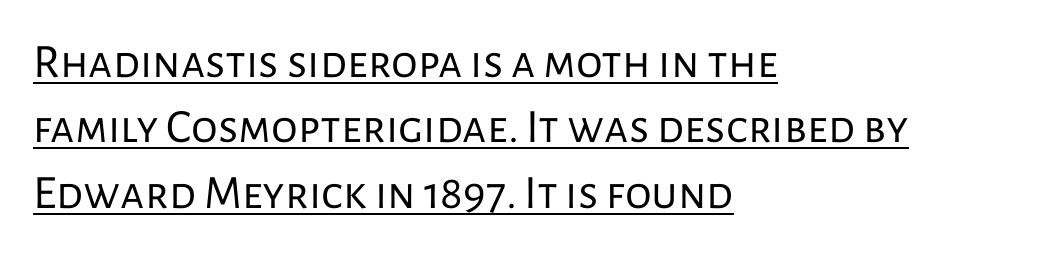
A typesetter would mark this as roman, not italic. Proportional: the letters do not fall into vertical columns. Casual observation: everything's shoved over to the left. Leading: standard. The sample's only ornament is a line tracing under the words.
